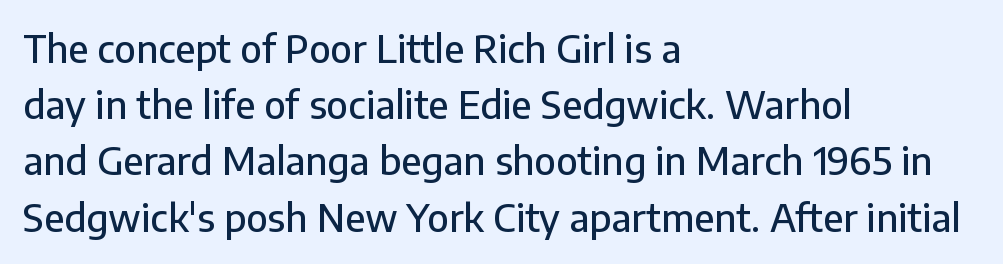
The image shows 38 px sans-serif type, upright; set left-aligned, normal line spacing (1.48x), normal letter spacing, not underlined; low stroke contrast and a medium x-height.
